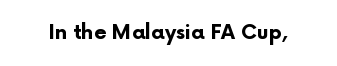
The rendering keeps characters at their native spacing. Underlining? Definitely not there. Nope, not italic — everything's standing straight. Set as a true bold cut, around the 700 mark.
